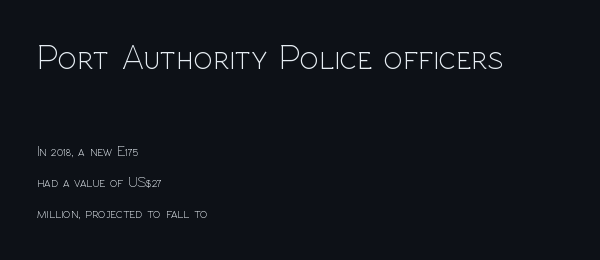
{"serif": "no", "italic": "no", "bold": "no", "weight": "light", "width": "normal", "x_height": "medium", "monospaced": "no", "underline": "no", "align": "left", "line_spacing": "loose", "line_spacing_ratio": 2.23, "letter_spacing": "normal", "letter_spacing_em": 0.0, "larger_block": "first", "size_ratio": 2.5, "glyph_px": 35}
